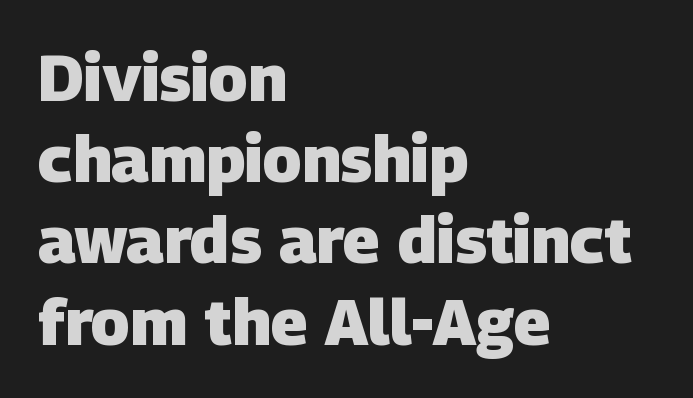
The image shows 65 px heavy sans-serif type; set left-aligned, normal line spacing (1.25x), normal letter spacing, not underlined; low stroke contrast and a large x-height.
